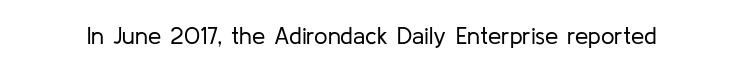
Only glyphs here, with clear space below each row. Notice how the stems are strictly vertical — no italics here. Between one letter and the next there's only the usual sliver of space. Is this a heavy cut? Hardly; it is regular or lighter.
